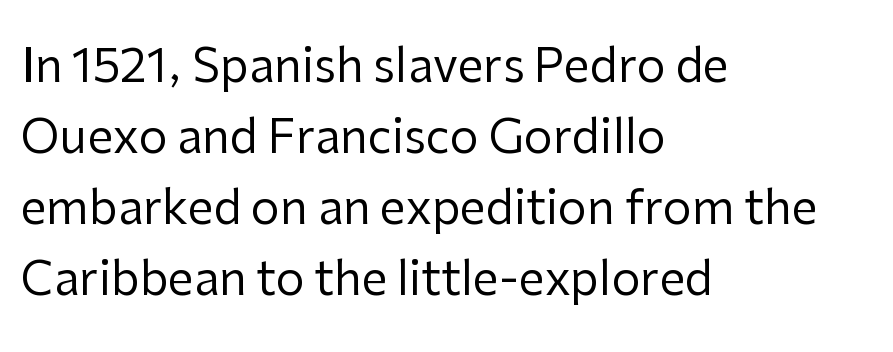
{"serif": "no", "italic": "no", "bold": "no", "weight": "regular", "width": "normal", "stroke_contrast": "low", "x_height": "medium", "monospaced": "no", "underline": "no", "align": "left", "line_spacing": "normal", "line_spacing_ratio": 1.54, "letter_spacing": "normal", "letter_spacing_em": 0.0, "glyph_px": 46}
